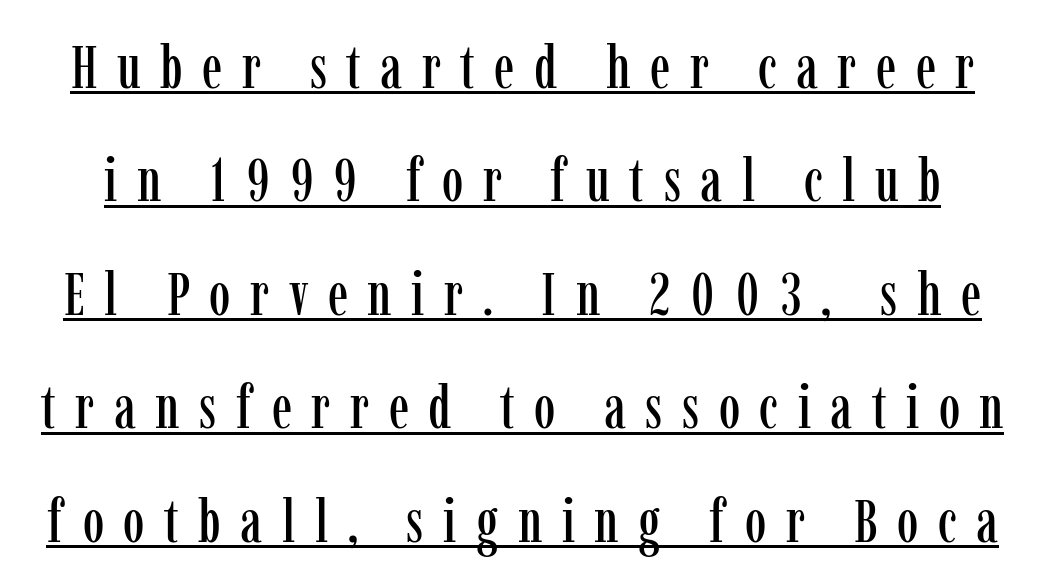
The image shows 61 px condensed serif type, upright; set line spacing 1.86x, unusually wide letter spacing (+0.32 em), underlined; low stroke contrast and a medium x-height.
